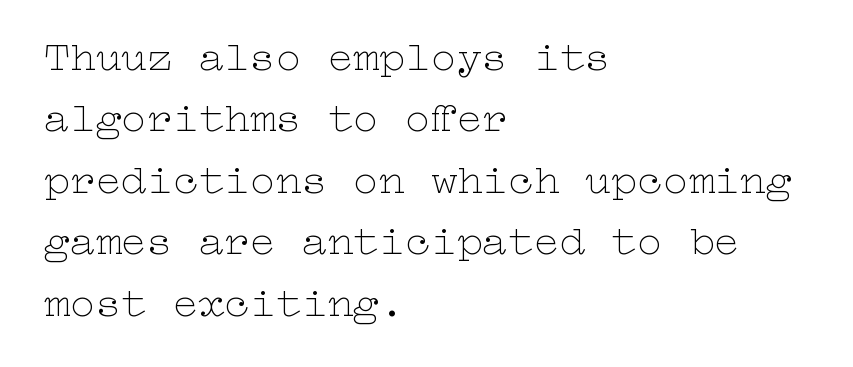
{"italic": "no", "bold": "no", "weight": "thin", "width": "wide", "stroke_contrast": "low", "x_height": "medium", "underline": "no", "align": "left", "line_spacing": "normal", "line_spacing_ratio": 1.43, "letter_spacing": "normal", "letter_spacing_em": 0.0, "glyph_px": 43}
